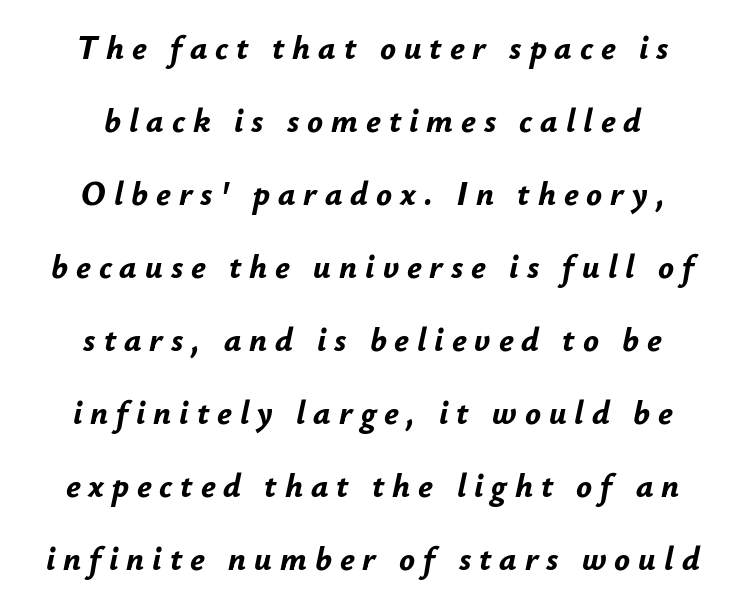
Q: Is the text bold? A: Yes.
Q: Is the text italic (slanted)? A: Yes, it leans right by about 12 degrees.
Q: Is the text underlined? A: No.
Q: How is the paragraph aligned? A: Centered.
Q: Is the spacing between letters normal or unusually wide? A: Unusually wide.
Q: Is the spacing between lines tight, normal or loose? A: Loose.
Q: Width (condensed, normal, or wide)? A: Normal.
Q: Stroke contrast? A: Low.
Q: x-height? A: Small.
Q: Monospaced? A: No.
